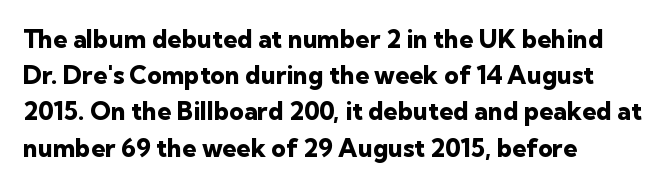
{"italic": "no", "bold": "yes", "underline": "no", "align": "left", "line_spacing": "normal", "line_spacing_ratio": 1.45, "letter_spacing": "normal", "letter_spacing_em": 0.0, "glyph_px": 25}
